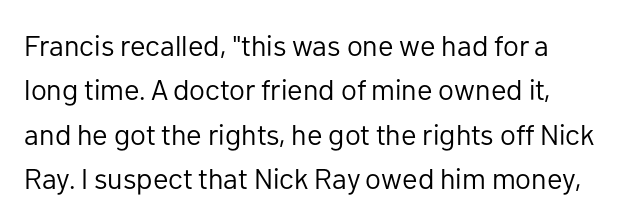
The image shows 29 px regular-weight sans-serif type, upright; set normal line spacing (1.53x), normal letter spacing, not underlined; low stroke contrast and a medium x-height.
